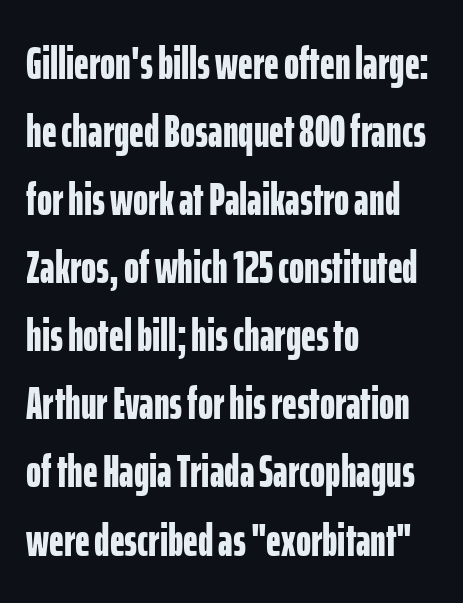
{"serif": "no", "italic": "no", "bold": "yes", "weight": "bold", "width": "condensed", "stroke_contrast": "low", "x_height": "medium", "monospaced": "no", "underline": "no", "align": "left", "line_spacing": "normal", "line_spacing_ratio": 1.48, "letter_spacing": "normal", "letter_spacing_em": 0.0, "glyph_px": 46}
